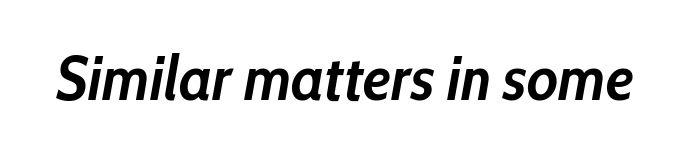
{"italic": "yes", "lean": "right", "slant_degrees": 10, "bold": "yes", "weight": "semibold", "width": "condensed", "stroke_contrast": "low", "x_height": "medium", "monospaced": "no", "underline": "no", "letter_spacing": "normal", "letter_spacing_em": 0.0, "glyph_px": 62}
